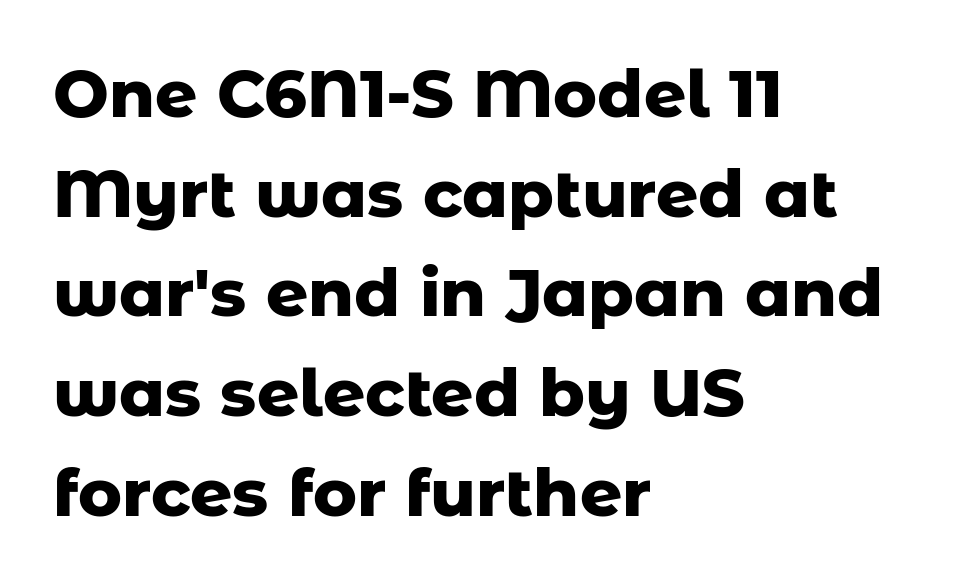
The image shows 66 px heavy sans-serif type, upright; set left-aligned, normal line spacing (1.51x), normal letter spacing, not underlined; low stroke contrast and a medium x-height.
